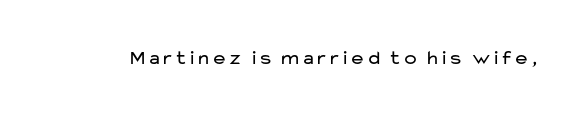
Posture: upright roman. Short note: letters normally spaced. The weight would be labelled regular, book, light, or lighter still. Lines of text with bare space underneath.
